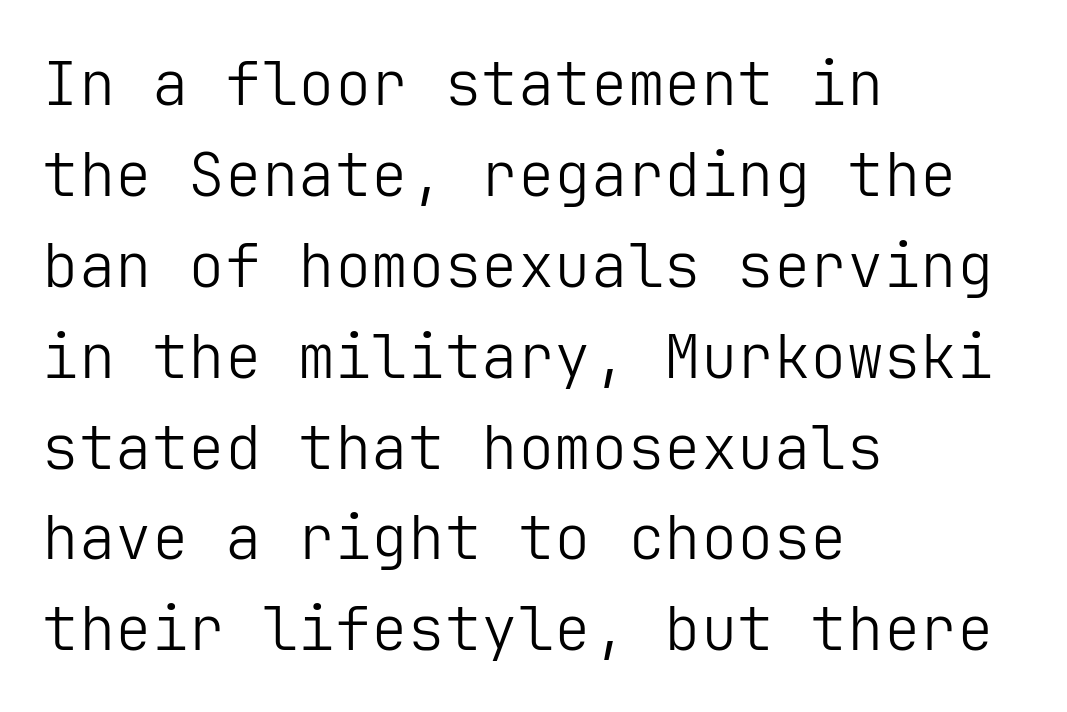
Q: Is the text bold? A: No.
Q: Is the text italic (slanted)? A: No, it is upright.
Q: Is the typeface a serif or a sans-serif typeface? A: Sans-serif.
Q: Is the text underlined? A: No.
Q: How is the paragraph aligned? A: Left-aligned.
Q: Is the spacing between letters normal or unusually wide? A: Normal.
Q: Is the spacing between lines tight, normal or loose? A: Normal.
Q: Width (condensed, normal, or wide)? A: Normal.
Q: Stroke contrast? A: Low.
Q: x-height? A: Medium.
